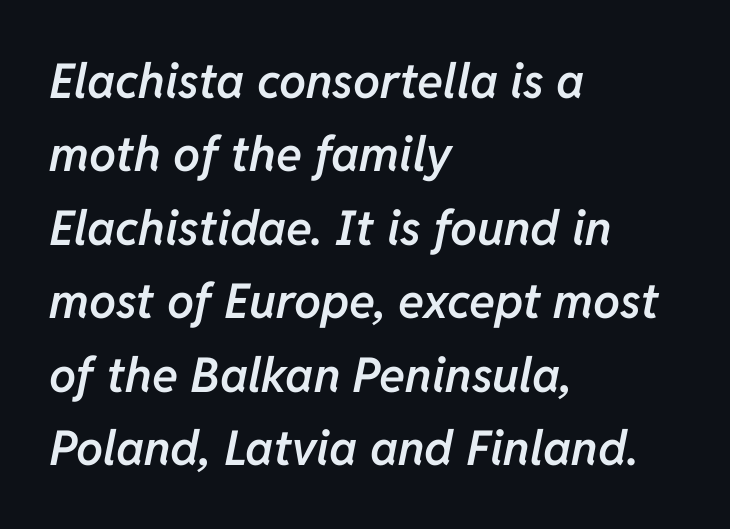
The paragraph shown leans on its left margin. Do the characters align in a grid? No, the font is proportional. Slant detected: the letters are inclined. Letters rest on an invisible, unmarked baseline. This is moderately heavy type, rendered in semibold.
